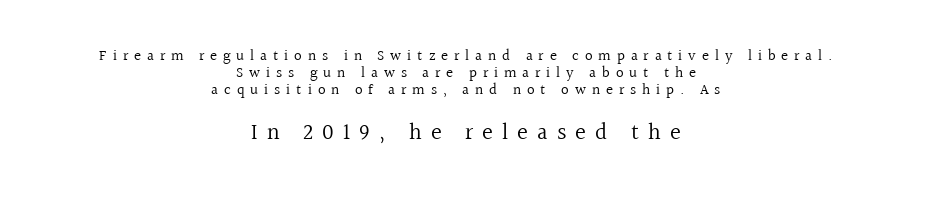
A light-to-regular cut is what we see here. Where is the straight margin? There isn't one; the lines are centered. The composition opens small and finishes big. Vertical spacing — tight.
